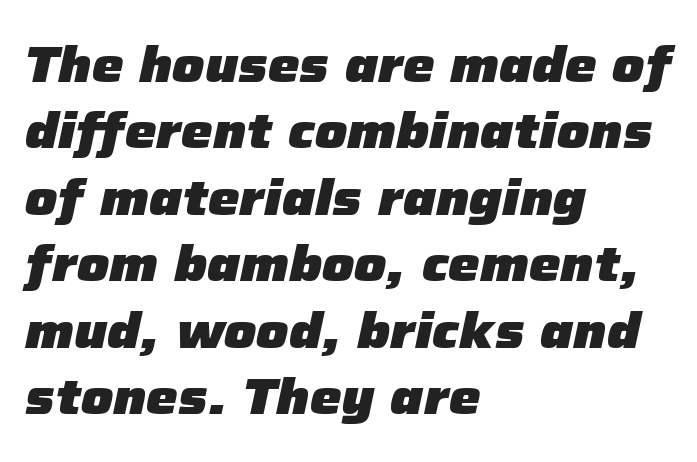
{"italic": "yes", "lean": "right", "slant_degrees": 12, "bold": "yes", "weight": "heavy", "width": "normal", "stroke_contrast": "low", "x_height": "medium", "monospaced": "no", "underline": "no", "align": "left", "line_spacing": "normal", "line_spacing_ratio": 1.33, "letter_spacing": "normal", "letter_spacing_em": 0.0, "glyph_px": 50}
